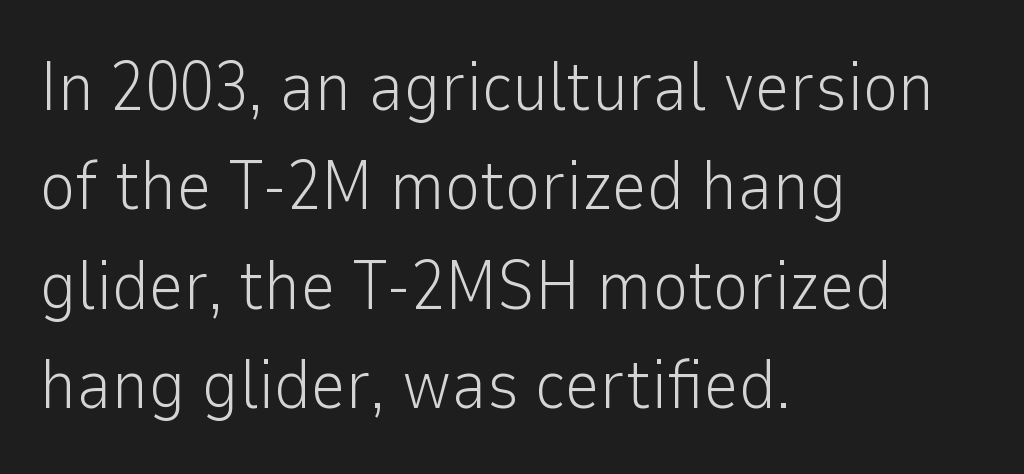
{"serif": "no", "italic": "no", "bold": "no", "weight": "light", "width": "normal", "stroke_contrast": "low", "x_height": "medium", "monospaced": "no", "underline": "no", "align": "left", "line_spacing": "normal", "line_spacing_ratio": 1.44, "letter_spacing": "normal", "letter_spacing_em": 0.0, "glyph_px": 69}
